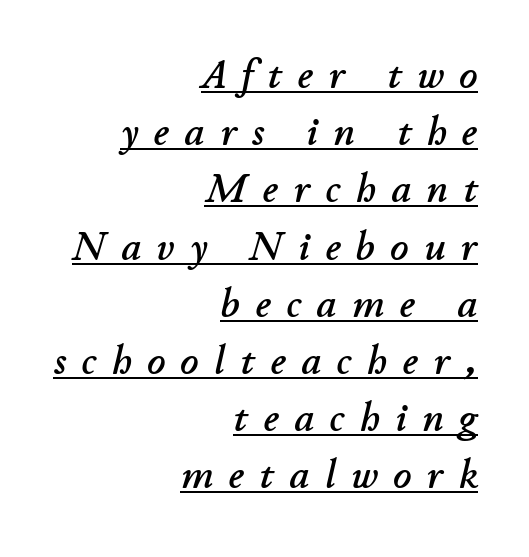
Q: Is the text italic (slanted)? A: Yes, it leans right by about 11 degrees.
Q: Is the text underlined? A: Yes.
Q: How is the paragraph aligned? A: Right-aligned.
Q: Is the spacing between letters normal or unusually wide? A: Unusually wide.
Q: Is the spacing between lines tight, normal or loose? A: Normal.
Q: Width (condensed, normal, or wide)? A: Normal.
Q: Stroke contrast? A: Low.
Q: x-height? A: Small.
Q: Monospaced? A: No.
